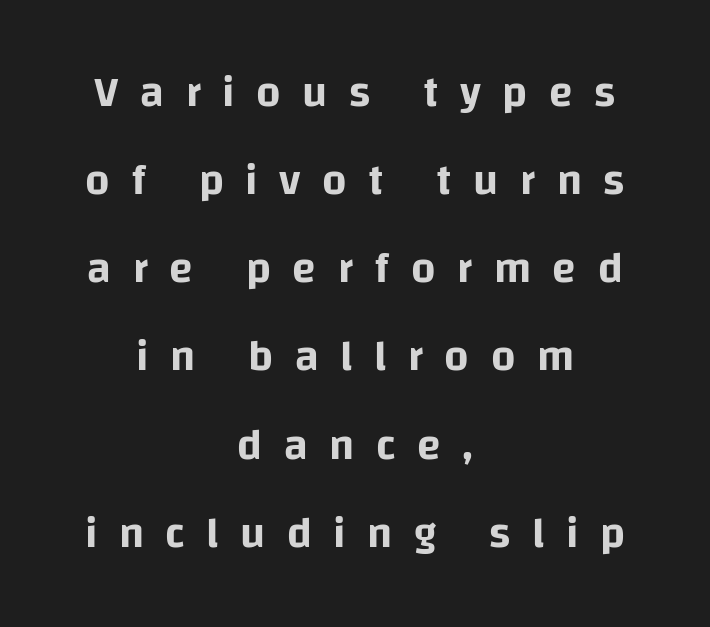
Q: Is the text italic (slanted)? A: No, it is upright.
Q: Is the typeface a serif or a sans-serif typeface? A: Sans-serif.
Q: Is the text underlined? A: No.
Q: How is the paragraph aligned? A: Centered.
Q: Is the spacing between letters normal or unusually wide? A: Unusually wide.
Q: Is the spacing between lines tight, normal or loose? A: Loose.
Q: Width (condensed, normal, or wide)? A: Normal.
Q: Stroke contrast? A: Low.
Q: x-height? A: Large.
Q: Monospaced? A: No.
